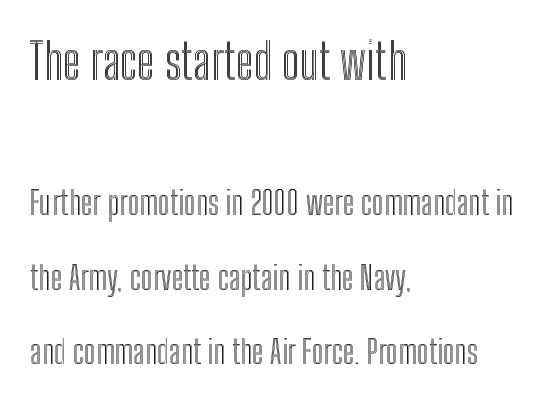
{"italic": "no", "width": "condensed", "x_height": "medium", "monospaced": "no", "underline": "no", "align": "left", "line_spacing": "loose", "line_spacing_ratio": 2.25, "letter_spacing": "normal", "letter_spacing_em": 0.0, "larger_block": "first", "size_ratio": 1.52, "glyph_px": 50}
